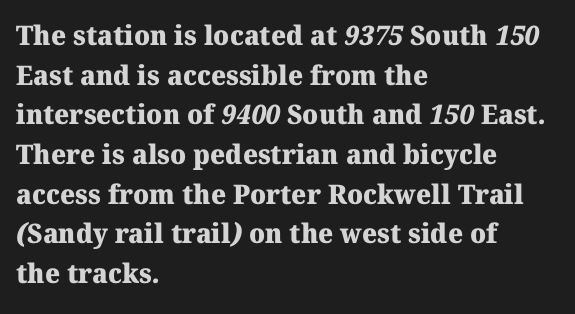
{"bold": "yes", "underline": "no", "align": "left", "line_spacing": "normal", "line_spacing_ratio": 1.47, "letter_spacing": "normal", "letter_spacing_em": 0.0, "glyph_px": 27}
